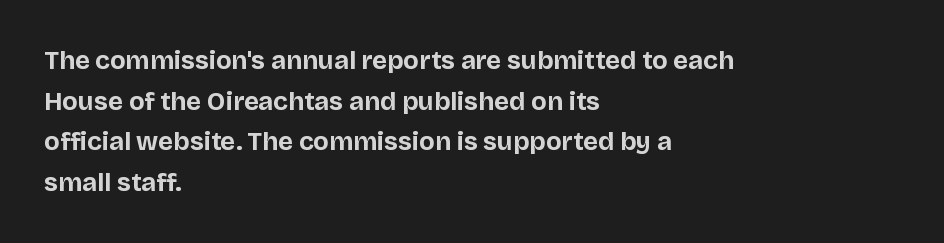
{"italic": "no", "bold": "yes", "underline": "no", "align": "left", "line_spacing": "normal", "line_spacing_ratio": 1.56, "letter_spacing": "normal", "letter_spacing_em": 0.0, "glyph_px": 26}
